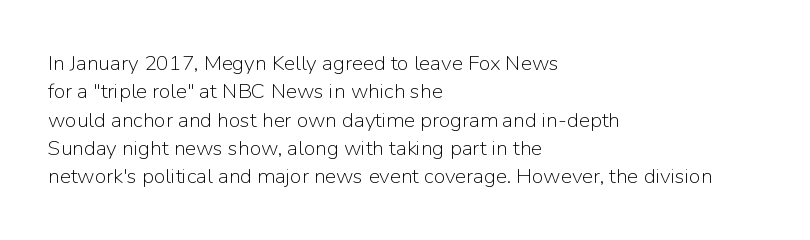
Q: Is the text bold? A: No.
Q: Is the text italic (slanted)? A: No, it is upright.
Q: Is the text underlined? A: No.
Q: How is the paragraph aligned? A: Left-aligned.
Q: Is the spacing between letters normal or unusually wide? A: Normal.
Q: Is the spacing between lines tight, normal or loose? A: Normal.
